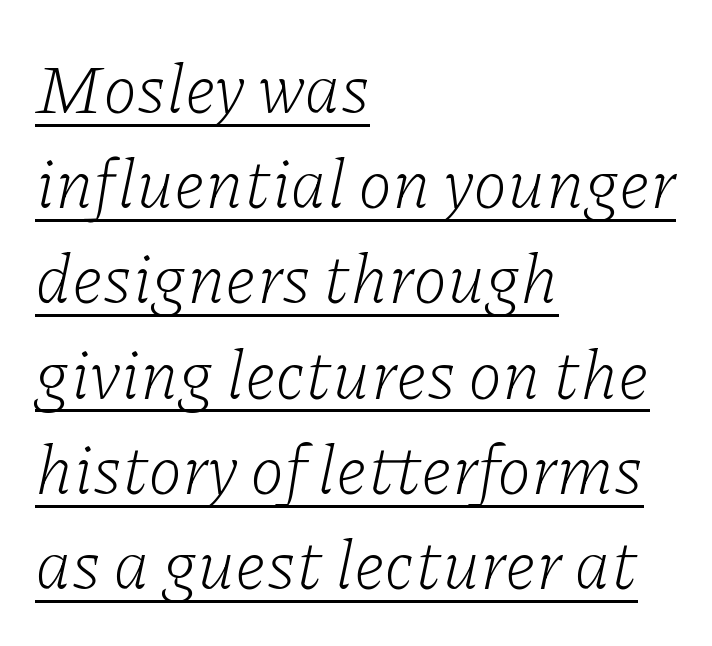
Honestly, the underline is the first thing you notice here. Nothing unusual about the tracking: characters are spaced as the font intends. A light-to-regular cut is what we see here. Spacing verdict: proportional, widths tailored to each character. The passage shown is typeset with a serif family. The rendering anchors every line to the left-hand side.
